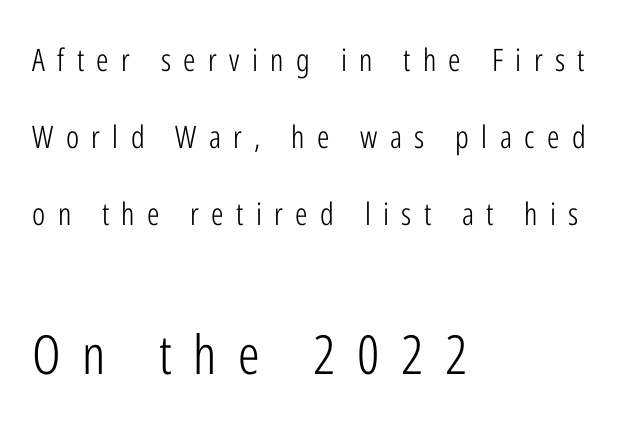
The image shows 54 px light, condensed sans-serif type, upright; set left-aligned, loose line spacing (2.48x), unusually wide letter spacing (+0.4 em), not underlined; the second (bottom) block is 1.74x larger; low stroke contrast and a medium x-height.
